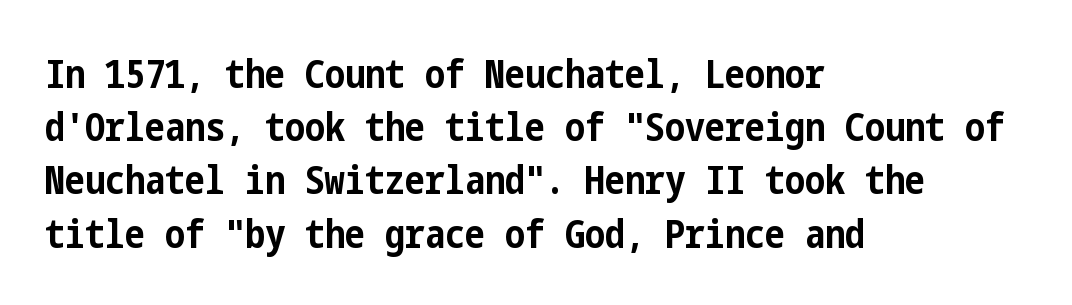
The image shows 40 px bold, condensed sans-serif type, upright; set left-aligned, normal line spacing (1.33x), normal letter spacing, not underlined; low stroke contrast and a medium x-height.
